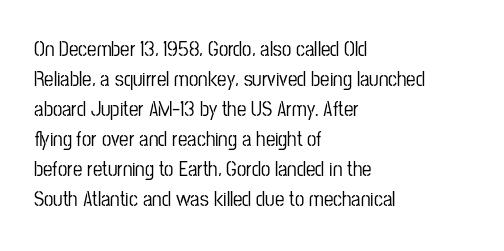
{"italic": "no", "underline": "no", "align": "left", "line_spacing": "normal", "line_spacing_ratio": 1.43, "letter_spacing": "normal", "letter_spacing_em": 0.0, "glyph_px": 21}
